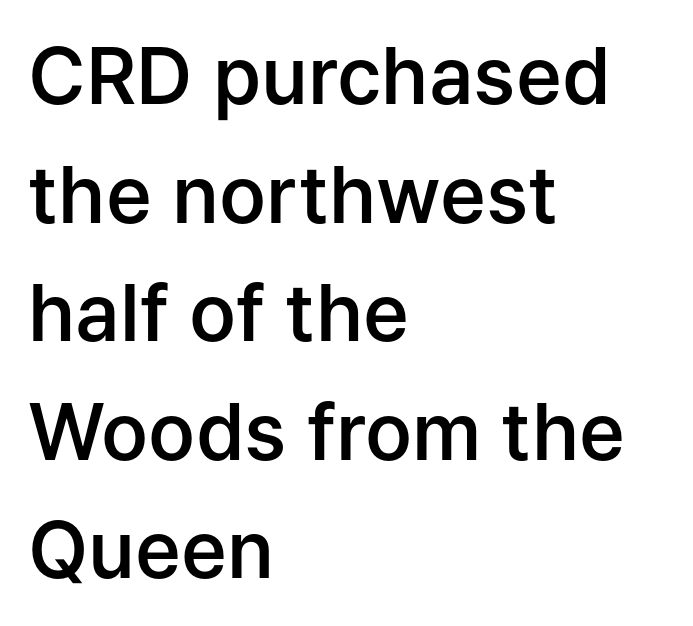
{"serif": "no", "italic": "no", "bold": "semi", "weight": "semibold", "width": "normal", "stroke_contrast": "low", "x_height": "medium", "monospaced": "no", "underline": "no", "align": "left", "line_spacing": "normal", "line_spacing_ratio": 1.52, "letter_spacing": "normal", "letter_spacing_em": 0.0, "glyph_px": 78}
